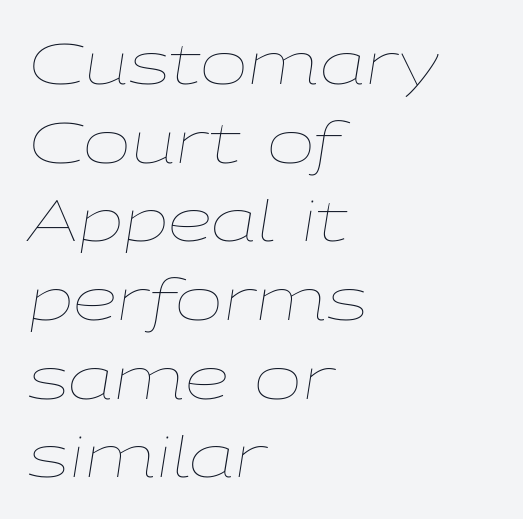
The image shows 57 px thin, wide type, italic (leaning right); set left-aligned, normal line spacing (1.38x), normal letter spacing, not underlined; low stroke contrast and a medium x-height.
